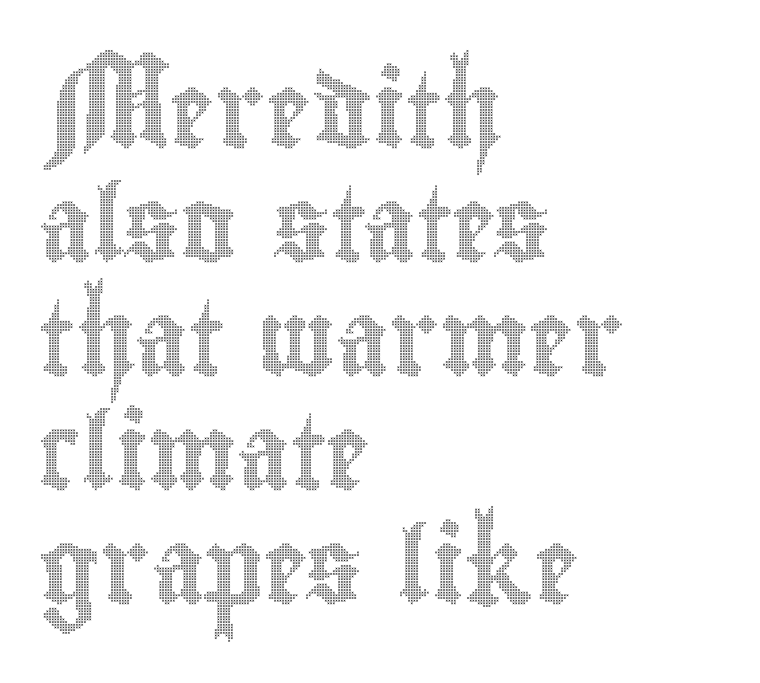
{"italic": "no", "width": "condensed", "x_height": "small", "monospaced": "no", "underline": "no", "align": "left", "line_spacing": "normal", "line_spacing_ratio": 1.52, "letter_spacing": "normal", "letter_spacing_em": 0.0, "glyph_px": 75}
